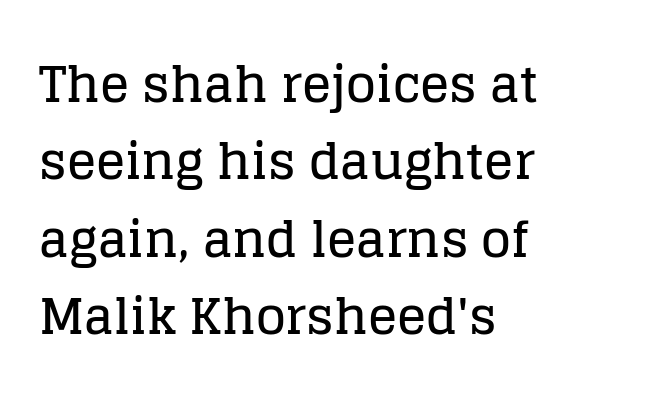
Q: Is the text italic (slanted)? A: No, it is upright.
Q: Is the typeface a serif or a sans-serif typeface? A: Serif.
Q: Is the text underlined? A: No.
Q: How is the paragraph aligned? A: Left-aligned.
Q: Is the spacing between letters normal or unusually wide? A: Normal.
Q: Is the spacing between lines tight, normal or loose? A: Normal.
Q: Width (condensed, normal, or wide)? A: Normal.
Q: Stroke contrast? A: Low.
Q: x-height? A: Large.
Q: Monospaced? A: No.
